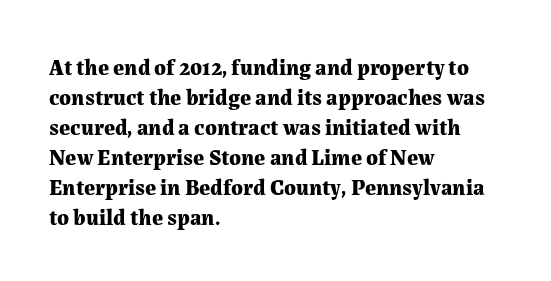
The image shows 22 px bold type, upright; set left-aligned, normal line spacing (1.36x), normal letter spacing, not underlined.
